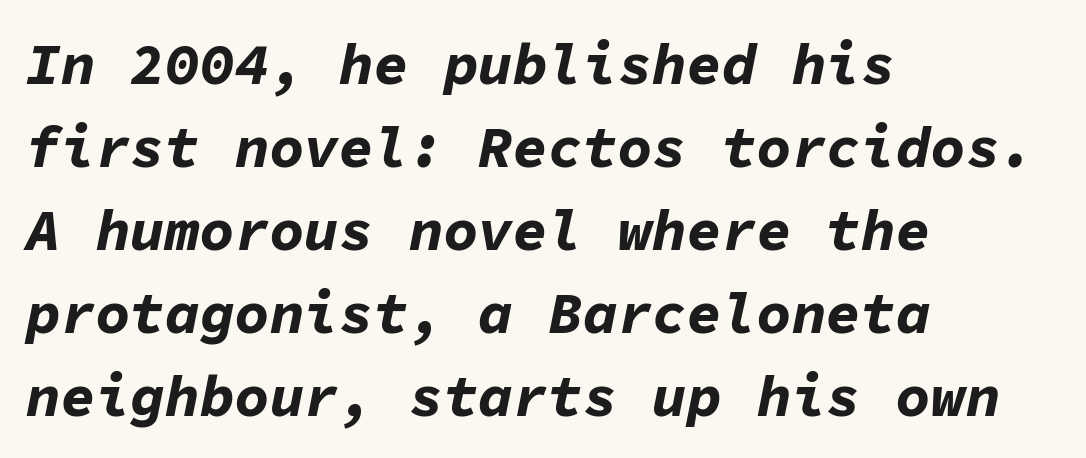
The image shows 58 px bold type, italic (leaning right), monospaced; set left-aligned, normal line spacing (1.43x), normal letter spacing, not underlined; low stroke contrast and a medium x-height.
